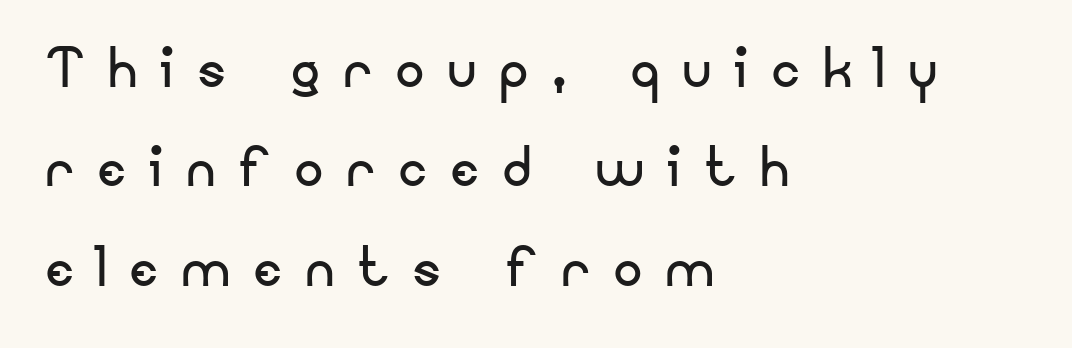
Ascenders rise straight up at ninety degrees. Are there feet on the stems? There aren't — it's a sans. Underline: absent. No chunkiness to these letters — they're not bold. These lines are rendered in a variable-pitch font. How are the letters spaced? Widely, with obvious added tracking.
